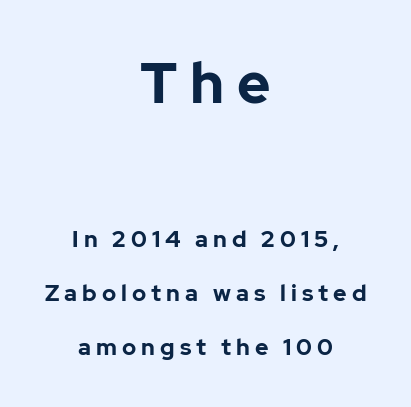
Q: Is the text bold? A: Yes.
Q: Is the text italic (slanted)? A: No, it is upright.
Q: Is the typeface a serif or a sans-serif typeface? A: Sans-serif.
Q: Is the text underlined? A: No.
Q: How is the paragraph aligned? A: Centered.
Q: Is the spacing between letters normal or unusually wide? A: Unusually wide.
Q: Is the spacing between lines tight, normal or loose? A: Loose.
Q: Which block of text is set in a larger size, the first (top) or the second (bottom)? A: The first (top) one.
Q: Width (condensed, normal, or wide)? A: Normal.
Q: Stroke contrast? A: Low.
Q: x-height? A: Medium.
Q: Monospaced? A: No.
